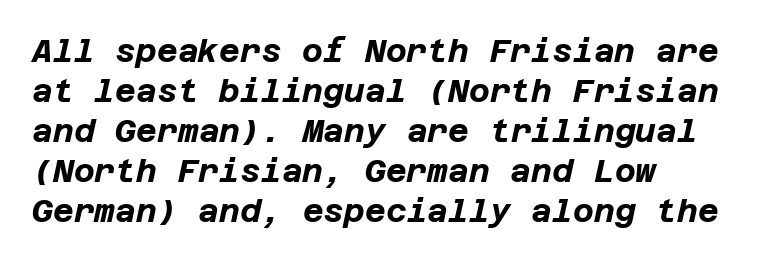
Q: Is the text bold? A: Yes.
Q: Is the text italic (slanted)? A: Yes, it leans right by about 12 degrees.
Q: Is the text underlined? A: No.
Q: How is the paragraph aligned? A: Left-aligned.
Q: Is the spacing between letters normal or unusually wide? A: Normal.
Q: Is the spacing between lines tight, normal or loose? A: Normal.
Q: Width (condensed, normal, or wide)? A: Normal.
Q: Stroke contrast? A: Low.
Q: x-height? A: Large.
